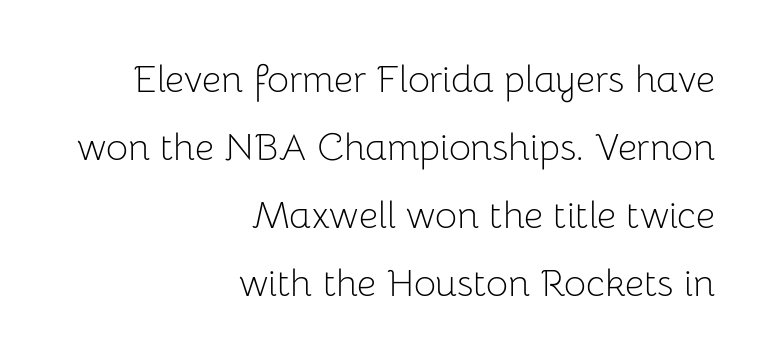
Q: Is the text bold? A: No.
Q: Is the text italic (slanted)? A: No, it is upright.
Q: Is the typeface a serif or a sans-serif typeface? A: Sans-serif.
Q: Is the text underlined? A: No.
Q: How is the paragraph aligned? A: Right-aligned.
Q: Is the spacing between letters normal or unusually wide? A: Normal.
Q: Width (condensed, normal, or wide)? A: Normal.
Q: Stroke contrast? A: Low.
Q: x-height? A: Medium.
Q: Monospaced? A: No.
